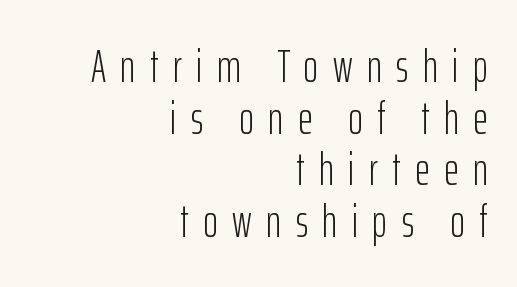
{"serif": "no", "italic": "no", "bold": "no", "weight": "light", "width": "condensed", "stroke_contrast": "low", "x_height": "medium", "monospaced": "no", "underline": "no", "align": "right", "line_spacing": "tight", "line_spacing_ratio": 1.12, "letter_spacing": "wide", "letter_spacing_em": 0.31, "glyph_px": 46}
